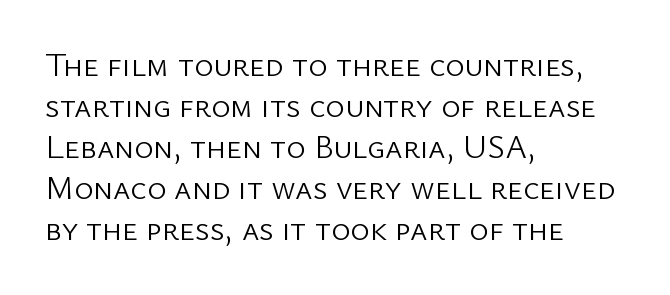
Visually the block forms a straight wall on the left and a jagged coastline on the right. Varying glyph widths throughout — classic text-font behaviour. If you drew a line through each stem, it would be perfectly vertical. These lines keep a tight, regular rhythm from letter to letter.
